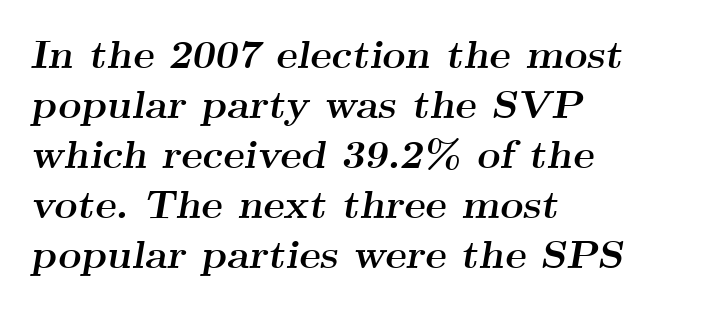
{"serif": "yes", "italic": "yes", "lean": "right", "slant_degrees": 9, "bold": "yes", "weight": "semibold", "width": "wide", "stroke_contrast": "medium", "x_height": "small", "monospaced": "no", "underline": "no", "align": "left", "line_spacing": "normal", "line_spacing_ratio": 1.25, "letter_spacing": "normal", "letter_spacing_em": 0.0, "glyph_px": 40}
